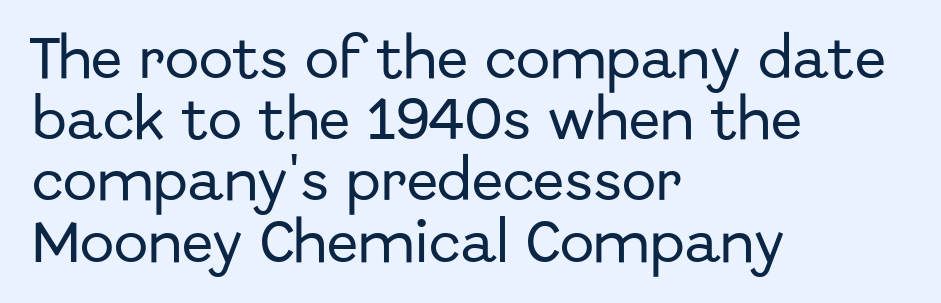
Whoever set this chose a conventional vertical rhythm. In CSS terms this would be text-align: left. Is this a sans? Yes — the strokes have no serifs. A typesetter would mark this as roman, not italic. Nobody touched the tracking dial on this one.
